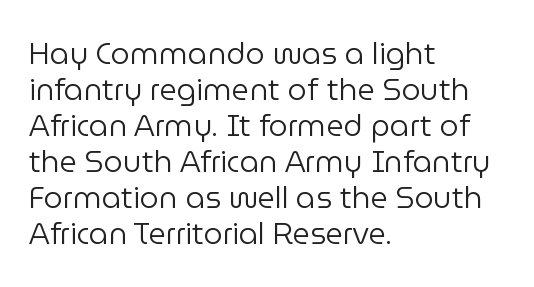
The image shows 30 px regular-weight sans-serif type, upright; set left-aligned, line spacing 1.2x, normal letter spacing, not underlined; low stroke contrast and a medium x-height.
